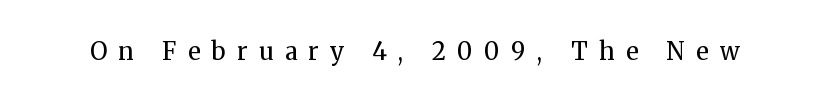
Words float on clear page, feet unadorned. The line texture is sparse and dotted thanks to wide tracking. Stems here are at most as thick as an everyday book face. Upright lettering throughout.
